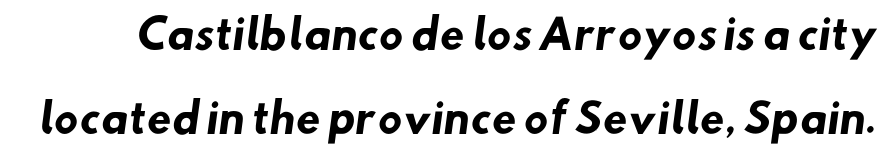
Q: Is the text bold? A: Yes.
Q: Is the typeface a serif or a sans-serif typeface? A: Sans-serif.
Q: Is the text underlined? A: No.
Q: Is the spacing between letters normal or unusually wide? A: Normal.
Q: Is the spacing between lines tight, normal or loose? A: Loose.
Q: Width (condensed, normal, or wide)? A: Normal.
Q: Stroke contrast? A: Low.
Q: x-height? A: Small.
Q: Monospaced? A: No.
